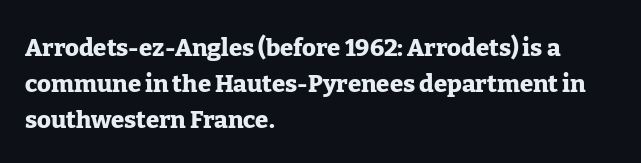
Italic: no, the glyphs are upright roman. Reading down the column, the eye jumps a familiar distance to each next line. Each row of text sits above clean, open space. Chunky letters — that's bold for sure.
